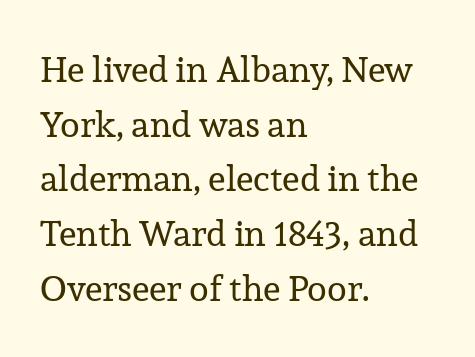
The image shows 36 px regular-weight serif type, upright; set left-aligned, normal line spacing (1.52x), normal letter spacing, not underlined; low stroke contrast and a medium x-height.
